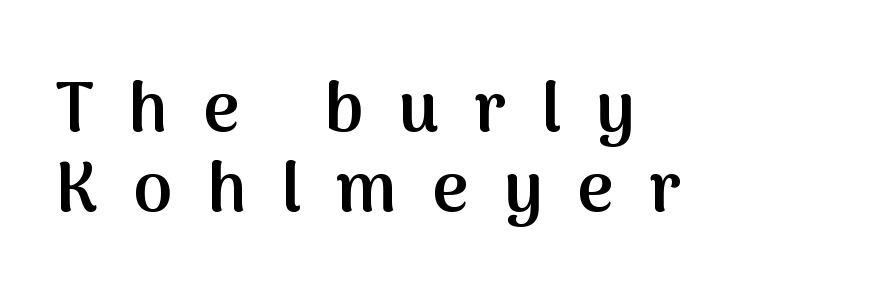
Q: Is the text bold? A: Semi-bold.
Q: Is the text italic (slanted)? A: No, it is upright.
Q: Is the typeface a serif or a sans-serif typeface? A: Sans-serif.
Q: Is the text underlined? A: No.
Q: How is the paragraph aligned? A: Left-aligned.
Q: Is the spacing between letters normal or unusually wide? A: Unusually wide.
Q: Is the spacing between lines tight, normal or loose? A: Tight.
Q: Width (condensed, normal, or wide)? A: Normal.
Q: Stroke contrast? A: Medium.
Q: x-height? A: Medium.
Q: Monospaced? A: No.
